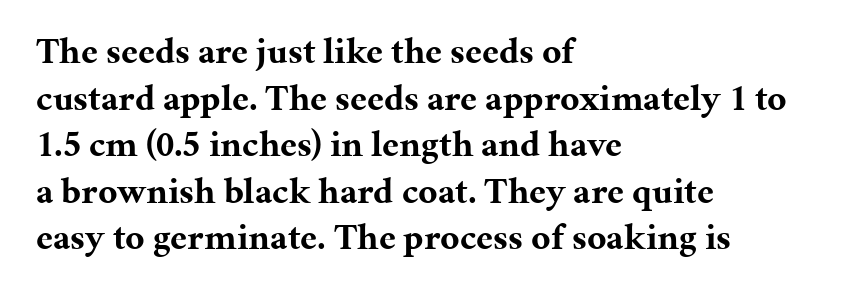
{"serif": "yes", "italic": "no", "bold": "yes", "weight": "bold", "width": "normal", "stroke_contrast": "medium", "x_height": "medium", "monospaced": "no", "underline": "no", "align": "left", "line_spacing": "normal", "line_spacing_ratio": 1.26, "letter_spacing": "normal", "letter_spacing_em": 0.0, "glyph_px": 37}
